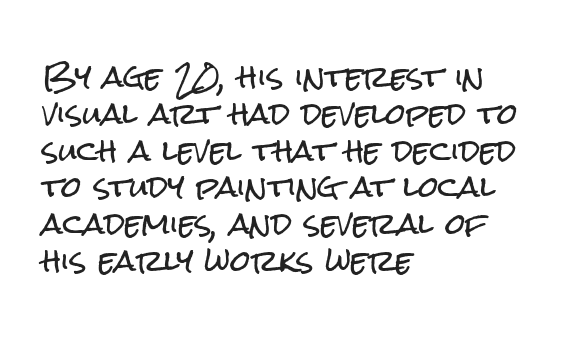
Observe the ordinary spacing: letters are neighbours, not strangers. Note: no serifs on the glyphs. Do the characters align in a grid? No, the font is proportional. Clear beneath every line of the passage. The lettering stays uniformly vertical, giving the passage a roman look. A classic flush-left, rag-right setting is used for this passage.
